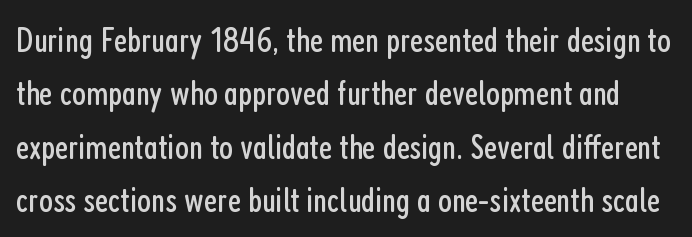
The image shows 36 px regular-weight, condensed sans-serif type, upright; set normal line spacing (1.48x), normal letter spacing, not underlined; low stroke contrast and a medium x-height.
